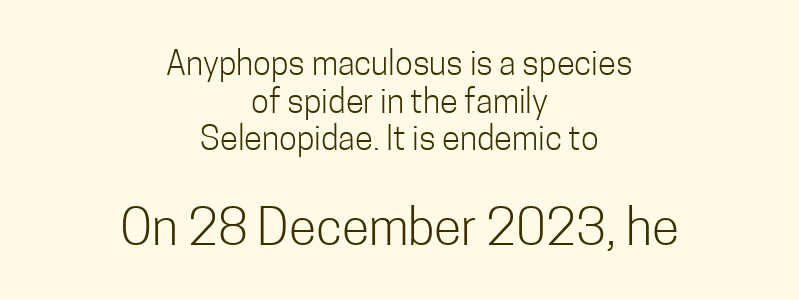
Tracking here is standard; glyphs follow each other at the usual distance. This sample is center-justified, so both line endings float freely. The words here are not underlined. The block of text is dense from top to bottom, with scant space between rows. Does the type have serifs? No, each stem ends abruptly.
